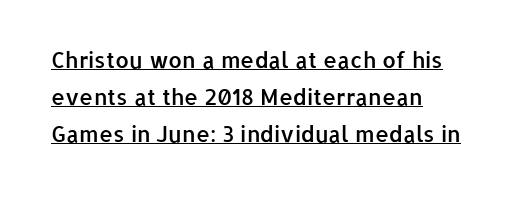
Q: Is the text bold? A: Semi-bold.
Q: Is the text italic (slanted)? A: No, it is upright.
Q: Is the text underlined? A: Yes.
Q: Is the spacing between letters normal or unusually wide? A: Normal.
Q: Is the spacing between lines tight, normal or loose? A: Normal.
